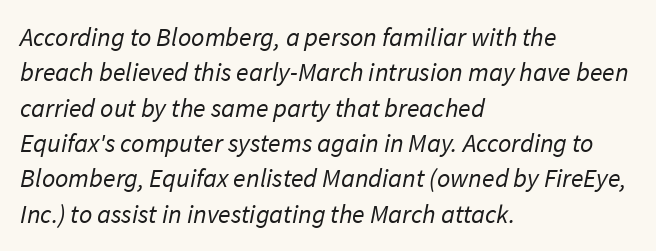
Honestly, there is no underline to notice here at all. Students, observe: this is what conventionally led text looks like. No extra tracking has been applied to these lines. Stems here are at most as thick as an everyday book face. One-word summary of the alignment: left.
